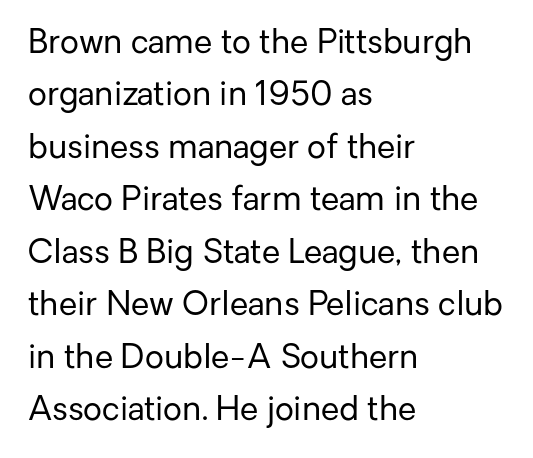
The image shows 33 px regular-weight sans-serif type, upright; set left-aligned, normal line spacing (1.59x), normal letter spacing, not underlined; low stroke contrast and a medium x-height.
